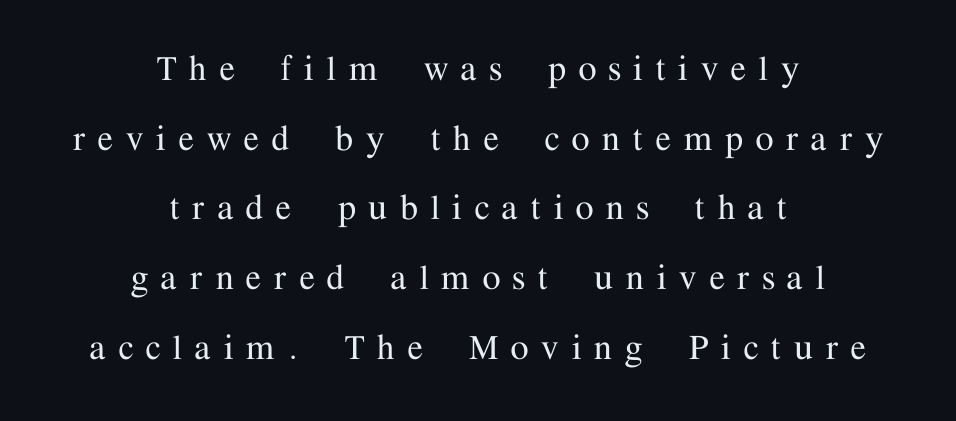
The image shows 41 px serif type, upright; set centered, normal line spacing (1.7x), unusually wide letter spacing (+0.32 em), not underlined; medium stroke contrast and a medium x-height.
